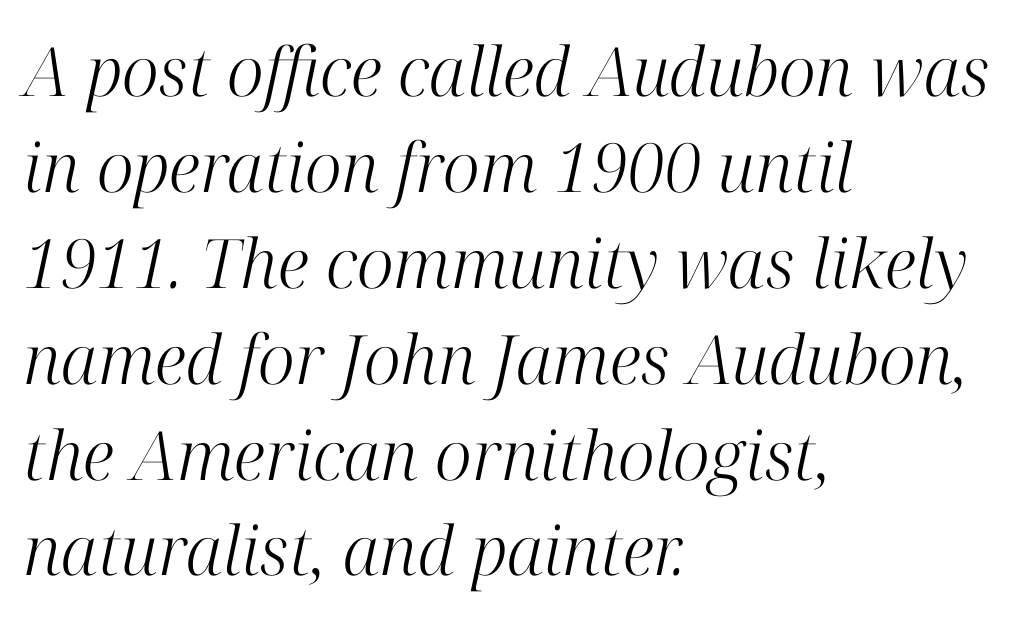
The lines sit at an ordinary, default distance from one another. The compositor pushed each line to the left boundary. A typesetter would mark this as italic. Quick note: underline off.
